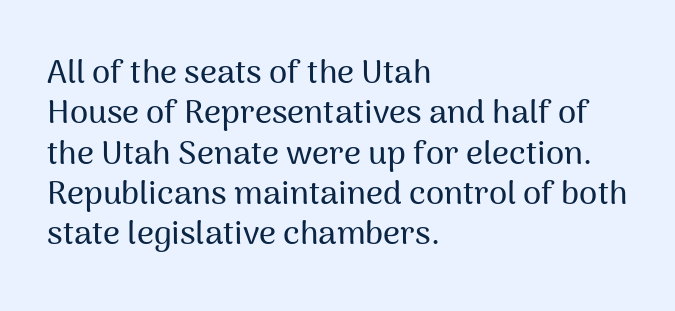
Look at the bottom of the vertical strokes: they stop flat, with no serifs. Is the block centered? No — it sits flush against the left margin. Compared with typical body copy, the letter spacing here is the same. The passage shown is typed in a proportional face where columns would drift. Clear beneath every line of the passage.
